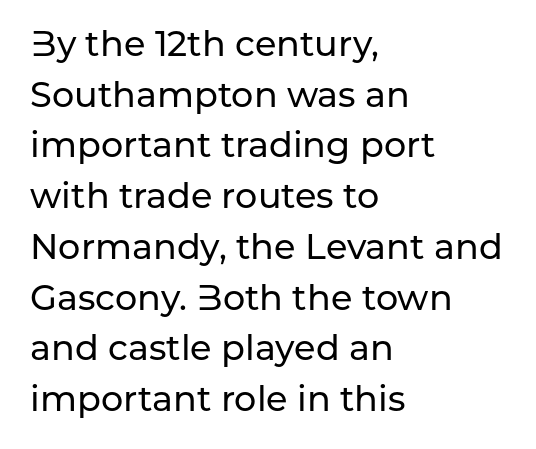
Q: Is the text italic (slanted)? A: No, it is upright.
Q: Is the typeface a serif or a sans-serif typeface? A: Sans-serif.
Q: Is the text underlined? A: No.
Q: How is the paragraph aligned? A: Left-aligned.
Q: Is the spacing between letters normal or unusually wide? A: Normal.
Q: Is the spacing between lines tight, normal or loose? A: Normal.
Q: Width (condensed, normal, or wide)? A: Normal.
Q: Stroke contrast? A: Low.
Q: x-height? A: Medium.
Q: Monospaced? A: No.
